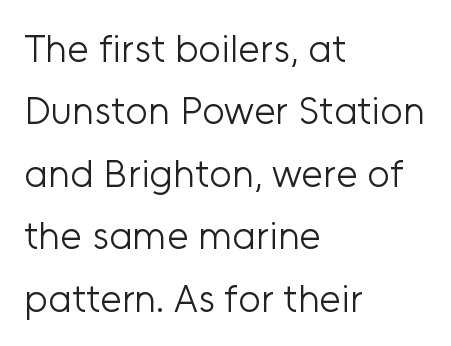
Is the letter spacing exaggerated? No — it looks like the ordinary default. You could not count columns in this text — the font is proportionally spaced. The setting favours the left margin, as ordinary paragraphs usually do. No feet cap the strokes, marking this as sans-serif type. Notice how the stems are strictly vertical — no italics here. This rendering features lettering with no underline.
